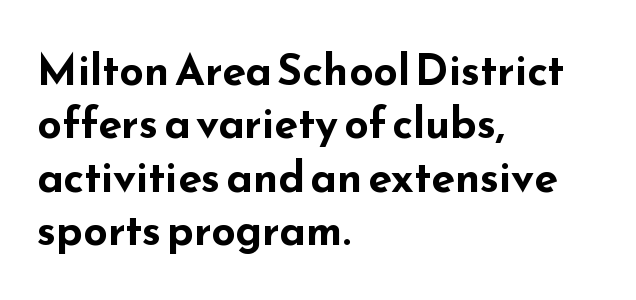
{"serif": "no", "italic": "no", "bold": "yes", "weight": "bold", "width": "wide", "stroke_contrast": "low", "x_height": "small", "monospaced": "no", "underline": "no", "align": "left", "line_spacing_ratio": 1.24, "letter_spacing": "normal", "letter_spacing_em": 0.0, "glyph_px": 43}
